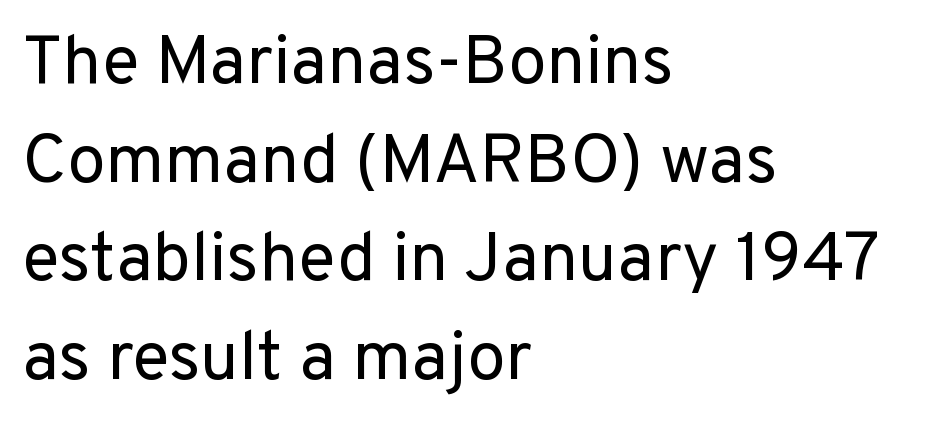
{"serif": "no", "italic": "no", "bold": "no", "weight": "regular", "width": "normal", "stroke_contrast": "low", "x_height": "medium", "monospaced": "no", "underline": "no", "align": "left", "line_spacing": "normal", "line_spacing_ratio": 1.43, "letter_spacing": "normal", "letter_spacing_em": 0.0, "glyph_px": 69}
